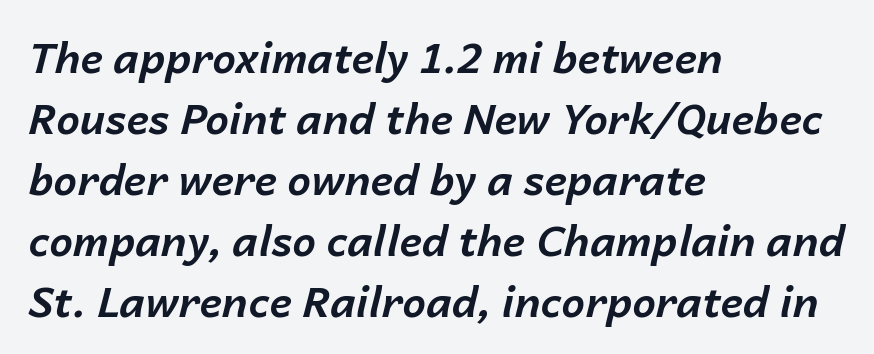
{"italic": "yes", "lean": "right", "slant_degrees": 14, "bold": "yes", "weight": "bold", "width": "normal", "stroke_contrast": "low", "x_height": "medium", "monospaced": "no", "underline": "no", "align": "left", "line_spacing": "normal", "line_spacing_ratio": 1.45, "letter_spacing": "normal", "letter_spacing_em": 0.0, "glyph_px": 42}
